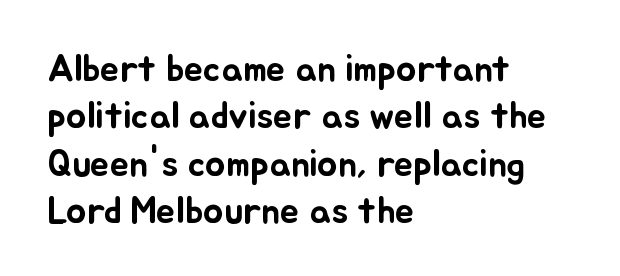
{"italic": "no", "width": "normal", "stroke_contrast": "low", "x_height": "small", "monospaced": "no", "underline": "no", "align": "left", "line_spacing": "normal", "line_spacing_ratio": 1.25, "letter_spacing": "normal", "letter_spacing_em": 0.0, "glyph_px": 38}
